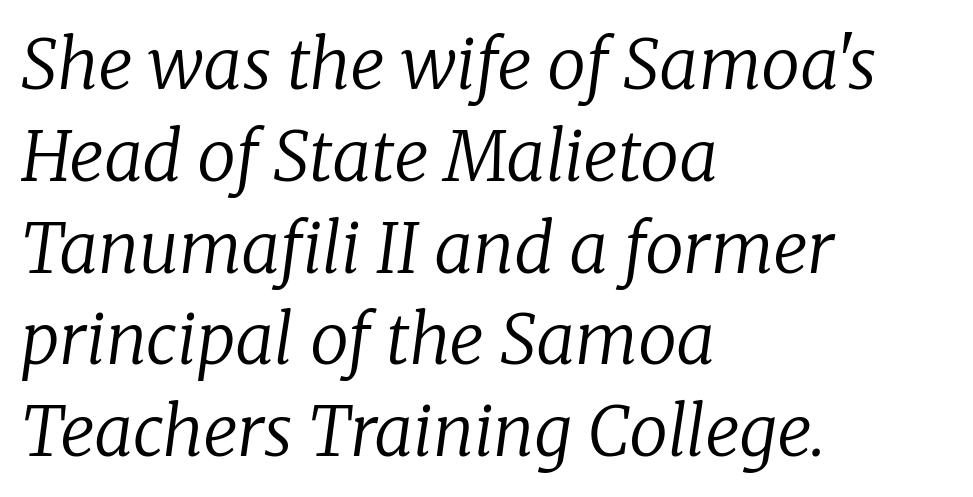
{"serif": "yes", "italic": "yes", "lean": "right", "slant_degrees": 8, "bold": "no", "weight": "regular", "width": "normal", "stroke_contrast": "low", "x_height": "medium", "monospaced": "no", "underline": "no", "align": "left", "line_spacing": "normal", "line_spacing_ratio": 1.33, "letter_spacing": "normal", "letter_spacing_em": 0.0, "glyph_px": 69}
